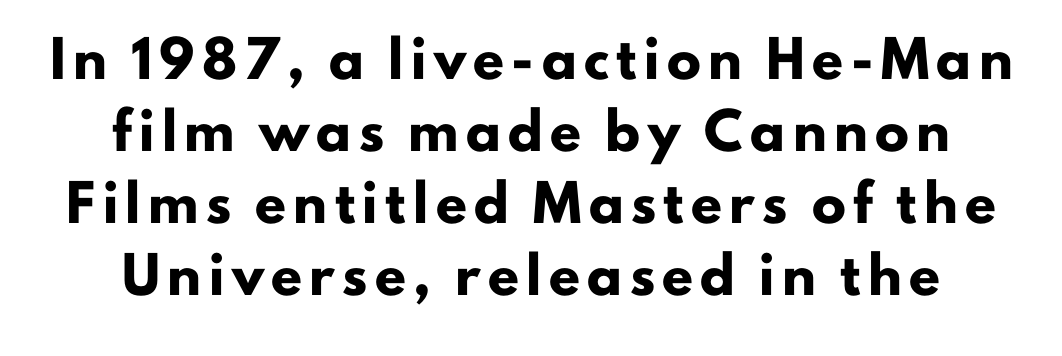
Summary of weight: heavy, a full bold. Reading down the column, the eye jumps a long way to each next line. The passage shown is typed in a proportional face where columns would drift. The tracking jumps out immediately: characters are airy and widely separated. Posture: upright roman. Plain, unruled lines of type.
